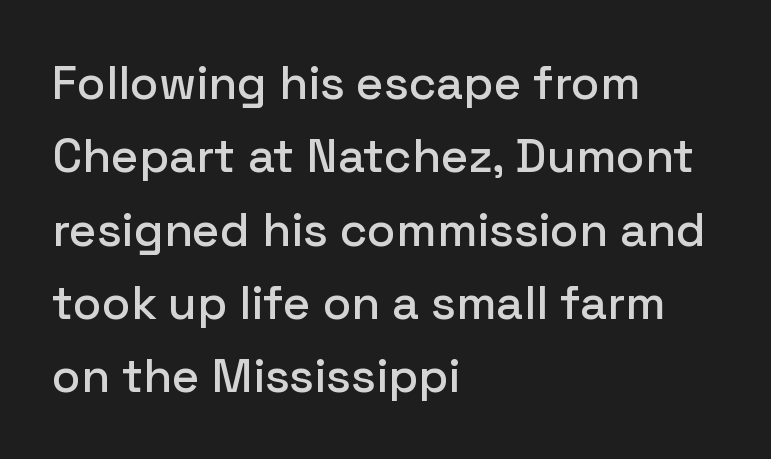
{"serif": "no", "italic": "no", "width": "normal", "stroke_contrast": "low", "x_height": "medium", "monospaced": "no", "underline": "no", "align": "left", "line_spacing": "normal", "line_spacing_ratio": 1.56, "letter_spacing": "normal", "letter_spacing_em": 0.0, "glyph_px": 47}
